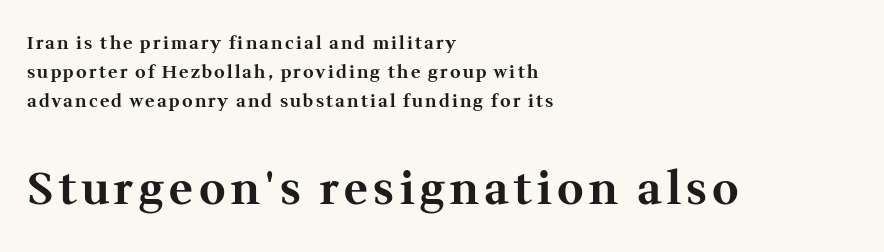
{"serif": "yes", "italic": "no", "bold": "yes", "weight": "bold", "width": "normal", "stroke_contrast": "medium", "x_height": "medium", "monospaced": "no", "underline": "no", "align": "left", "line_spacing": "normal", "line_spacing_ratio": 1.61, "larger_block": "second", "size_ratio": 2.5, "glyph_px": 45}
